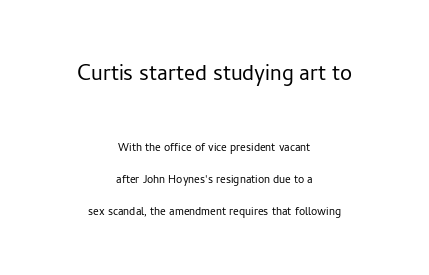
Nothing unusual about the tracking: characters are spaced as the font intends. Heaviness? Minimal to ordinary, like unemphasized prose. Is there much room between lines? Yes — plenty of vertical air separates them. Top chunk: large. Bottom chunk: small. Does the copy run flush right? No — it is centered line by line. Tall strokes in this sample are plumb rather than angled.
